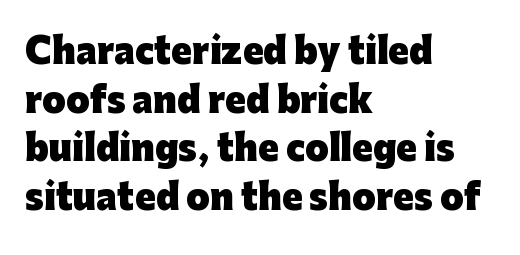
Typeset ragged right — the left edge is the straight one. Rule under the text: the space is simply empty. Nothing sits at the stroke ends, so this counts as sans-serif. A typesetter would call this proportional, since set widths differ per character. Italic: no, the glyphs are upright roman.
